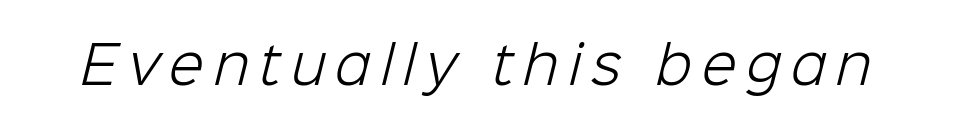
The image shows 51 px light sans-serif type; set not underlined; low stroke contrast and a medium x-height.
